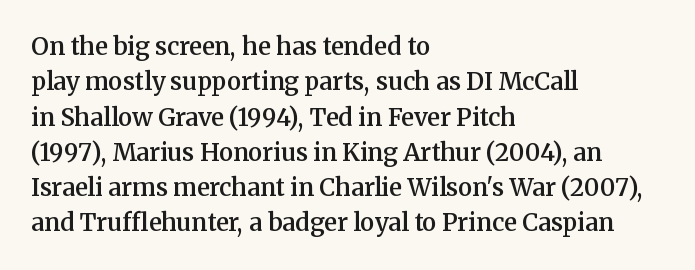
{"italic": "no", "bold": "semi", "underline": "no", "align": "left", "line_spacing": "normal", "line_spacing_ratio": 1.47, "letter_spacing": "normal", "letter_spacing_em": 0.0, "glyph_px": 24}
